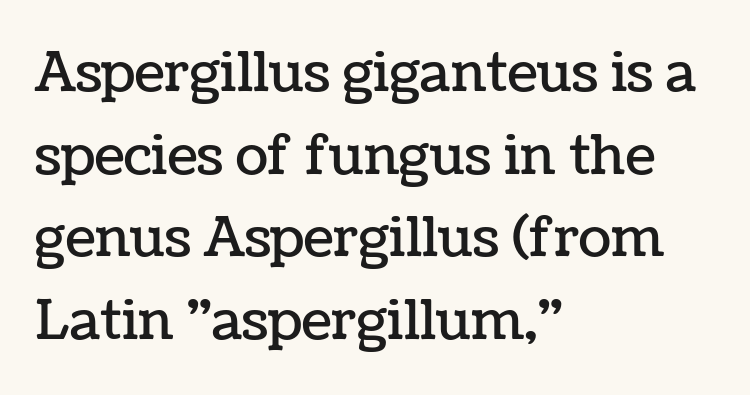
Leftover space on each line is placed entirely after the last word. The face used here is proportionally spaced, like ordinary book or web type. Horizontal bands of white between lines are of average thickness. Decoration check: the copy has no underline. Quick note: not italic, upright. Default kerning and tracking; the words read as compact shapes.
